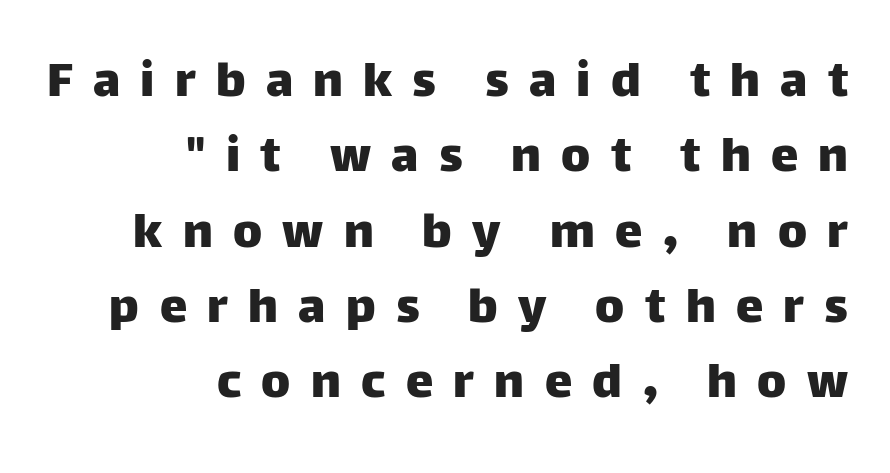
The image shows 55 px sans-serif type, upright; set right-aligned, normal line spacing (1.37x), unusually wide letter spacing (+0.37 em), not underlined; low stroke contrast and a large x-height.
